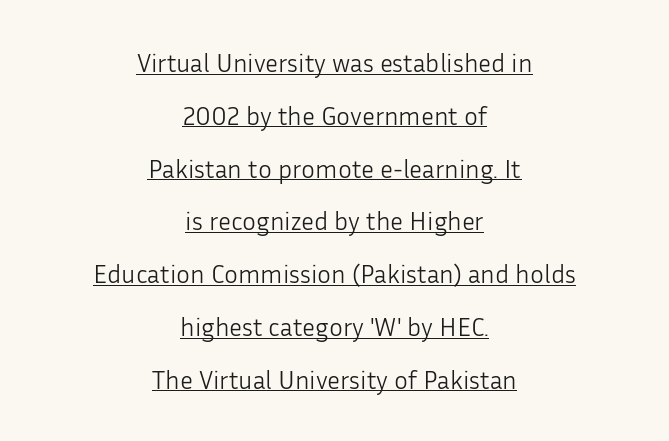
The image shows 26 px text type, upright; set centered, loose line spacing (2.03x), normal letter spacing, underlined.
